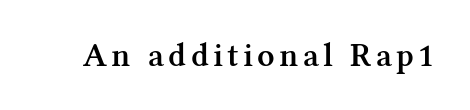
The lettering stays uniformly vertical, giving the passage a roman look. Character widths vary here, with narrow letters taking less room than wide ones. The foot of each line stays bare and open. The passage shown is semibold, sitting just below true bold. Font category for this specimen: serif.
